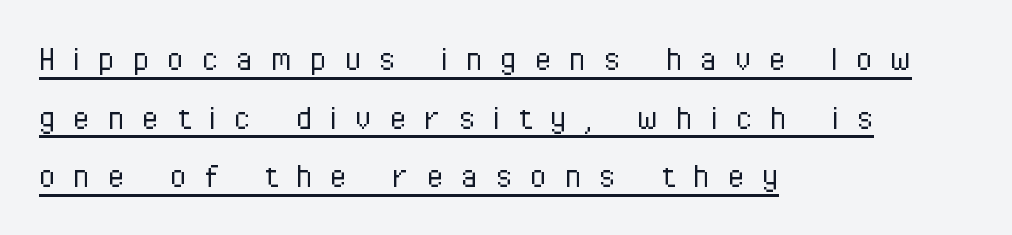
The image shows 38 px light, condensed sans-serif type, upright; set left-aligned, normal line spacing (1.54x), unusually wide letter spacing (+0.47 em), underlined; low stroke contrast and a medium x-height.
